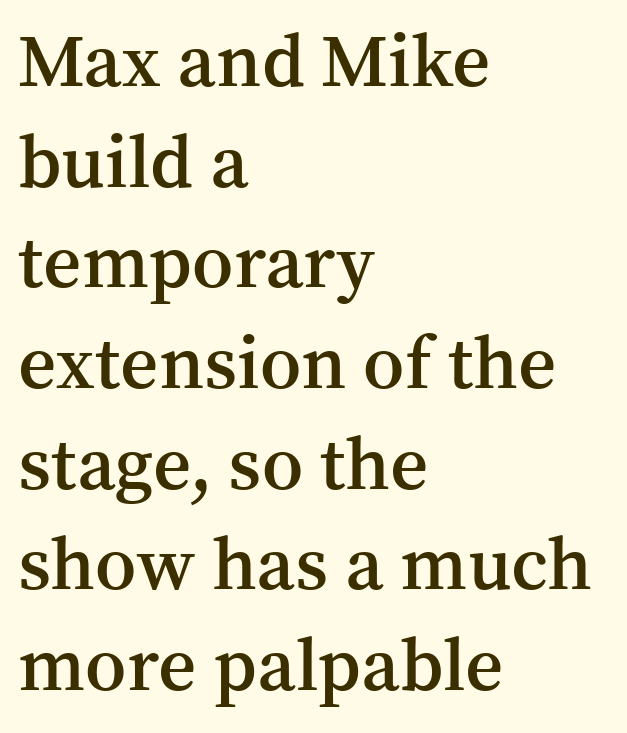
Q: Is the text bold? A: Semi-bold.
Q: Is the text italic (slanted)? A: No, it is upright.
Q: Is the typeface a serif or a sans-serif typeface? A: Serif.
Q: Is the text underlined? A: No.
Q: How is the paragraph aligned? A: Left-aligned.
Q: Is the spacing between letters normal or unusually wide? A: Normal.
Q: Is the spacing between lines tight, normal or loose? A: Normal.
Q: Width (condensed, normal, or wide)? A: Normal.
Q: Stroke contrast? A: Medium.
Q: x-height? A: Medium.
Q: Monospaced? A: No.
